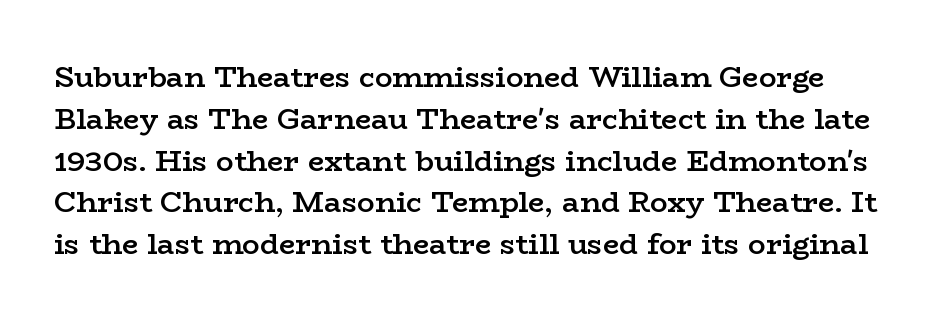
{"serif": "yes", "italic": "no", "bold": "semi", "weight": "semibold", "width": "wide", "stroke_contrast": "low", "x_height": "medium", "monospaced": "no", "underline": "no", "line_spacing": "normal", "line_spacing_ratio": 1.44, "letter_spacing": "normal", "letter_spacing_em": 0.0, "glyph_px": 29}
